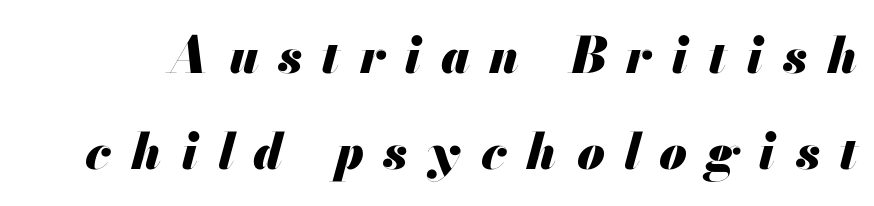
{"italic": "yes", "lean": "right", "slant_degrees": 13, "bold": "yes", "weight": "heavy", "width": "normal", "stroke_contrast": "medium", "x_height": "small", "monospaced": "no", "underline": "no", "line_spacing": "loose", "line_spacing_ratio": 1.93, "letter_spacing": "wide", "letter_spacing_em": 0.39, "glyph_px": 50}
